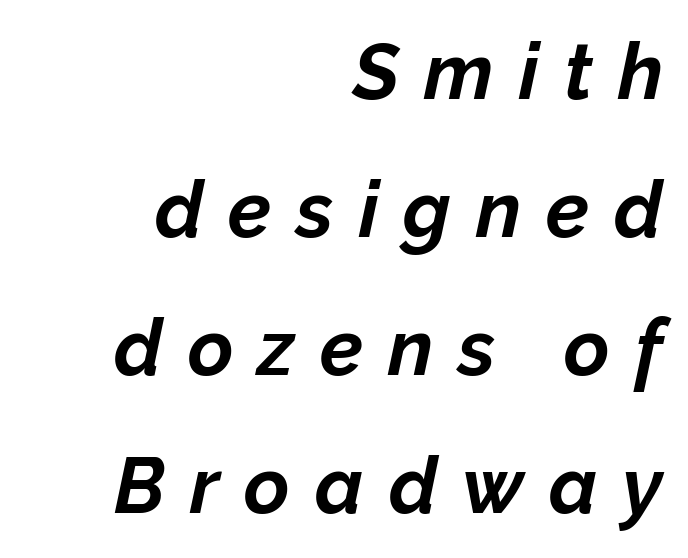
Is this a fixed-width face? No — the glyphs have proportional, varying widths. The letters are slanted; this is an italic face. Strong, thick strokes mark this as bold type. Plain, unruled lines of type.
